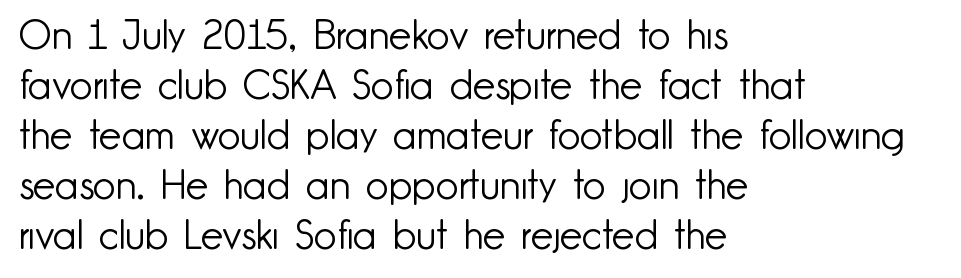
Q: Is the text bold? A: No.
Q: Is the text italic (slanted)? A: No, it is upright.
Q: Is the typeface a serif or a sans-serif typeface? A: Sans-serif.
Q: Is the text underlined? A: No.
Q: How is the paragraph aligned? A: Left-aligned.
Q: Is the spacing between letters normal or unusually wide? A: Normal.
Q: Is the spacing between lines tight, normal or loose? A: Normal.
Q: Width (condensed, normal, or wide)? A: Normal.
Q: Stroke contrast? A: Low.
Q: x-height? A: Small.
Q: Monospaced? A: No.
